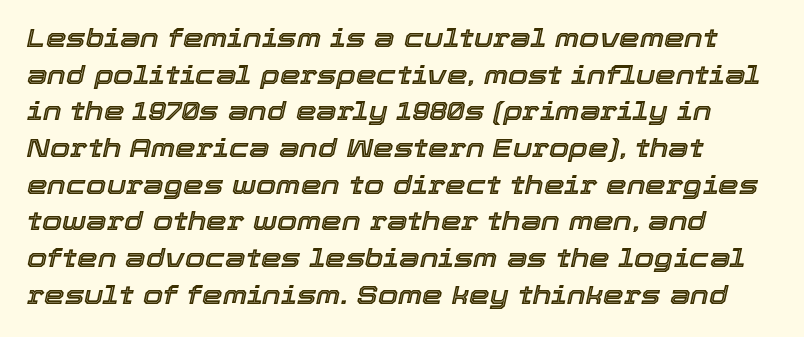
{"italic": "yes", "lean": "right", "slant_degrees": 12, "underline": "no", "line_spacing": "normal", "line_spacing_ratio": 1.41, "letter_spacing": "normal", "letter_spacing_em": 0.0, "glyph_px": 26}
